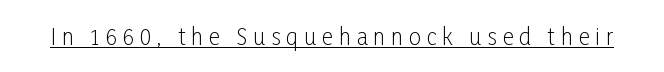
{"italic": "no", "bold": "no", "underline": "yes", "letter_spacing": "wide", "letter_spacing_em": 0.26, "glyph_px": 22}
